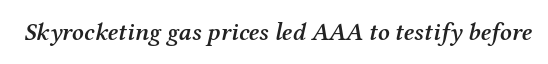
Designer's note — italics engaged. Each word holds together tightly as a unit, with standard inter-letter gaps. Each row of text sits above clean, open space. Strokes here are thickened, but only to semibold level.
